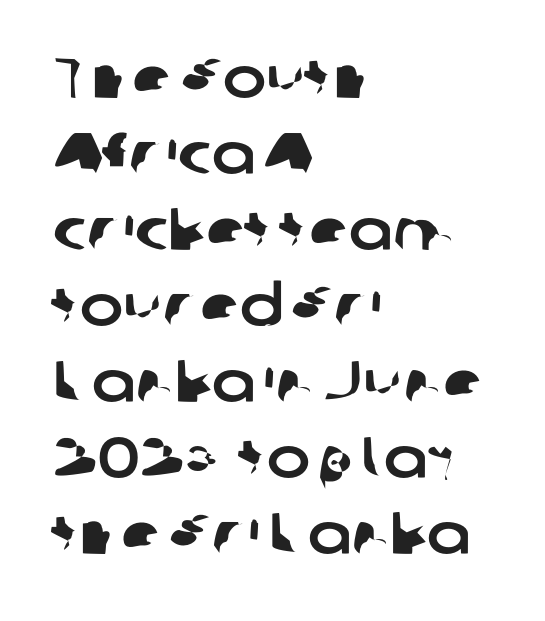
{"serif": "no", "width": "normal", "stroke_contrast": "low", "x_height": "medium", "monospaced": "no", "underline": "no", "align": "left", "line_spacing": "normal", "line_spacing_ratio": 1.31, "letter_spacing": "normal", "letter_spacing_em": 0.0, "glyph_px": 58}
